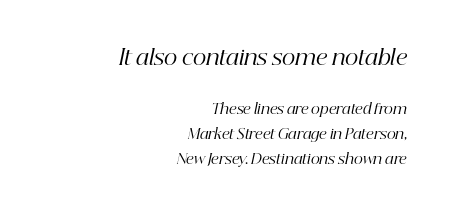
The paragraph shown leans on its right margin. Heft: none added — not bold. This rendering leaves character spacing at its baseline value. Two sizes are in play, and the larger belongs to the first block.
